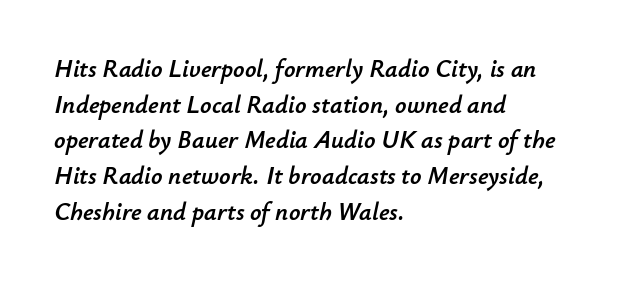
The image shows 25 px text type, italic (leaning right); set left-aligned, normal line spacing (1.43x), normal letter spacing, not underlined.
